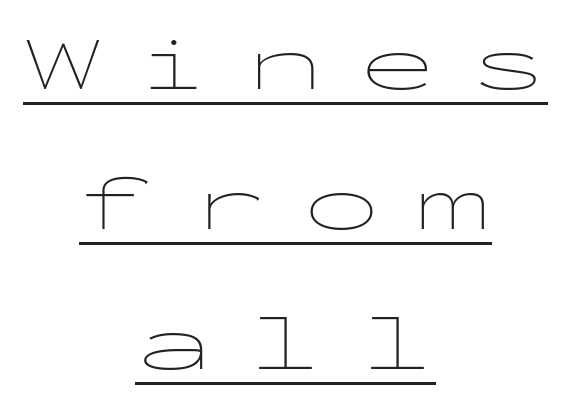
Check the space under the baseline: a stroke is drawn there. A centered setting, common on invitations and titles, is used for this passage. These lines are rendered in a fixed-pitch font. The axis of the letterforms is exactly vertical.
